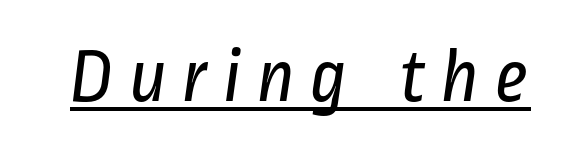
{"serif": "no", "bold": "no", "weight": "regular", "width": "condensed", "stroke_contrast": "low", "x_height": "medium", "monospaced": "no", "underline": "yes", "glyph_px": 77}
